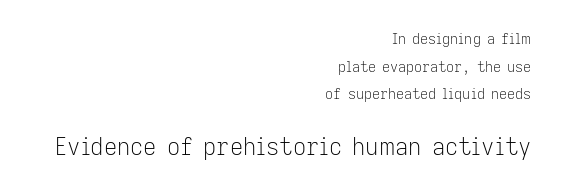
{"italic": "no", "bold": "no", "underline": "no", "align": "right", "line_spacing": "loose", "line_spacing_ratio": 1.98, "letter_spacing": "normal", "letter_spacing_em": 0.0, "larger_block": "second", "size_ratio": 1.64, "glyph_px": 23}
